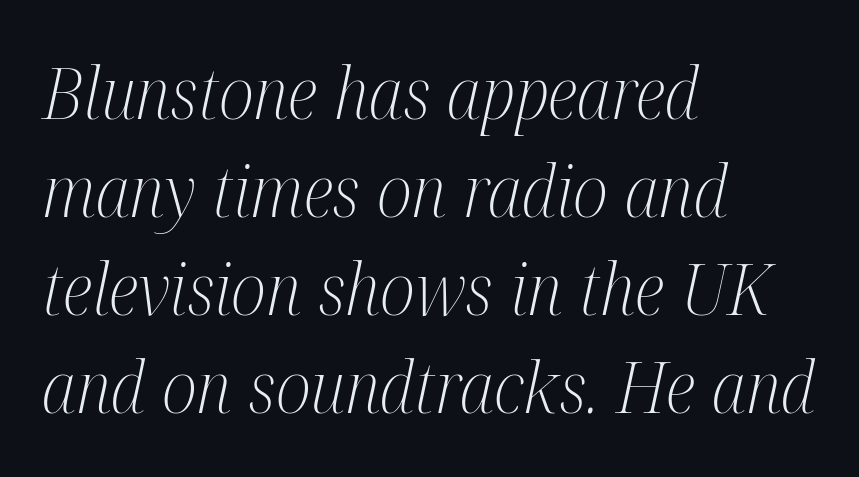
Q: Is the text bold? A: No.
Q: Is the text italic (slanted)? A: Yes, it leans right by about 12 degrees.
Q: Is the typeface a serif or a sans-serif typeface? A: Serif.
Q: Is the text underlined? A: No.
Q: How is the paragraph aligned? A: Left-aligned.
Q: Is the spacing between letters normal or unusually wide? A: Normal.
Q: Is the spacing between lines tight, normal or loose? A: Normal.
Q: Width (condensed, normal, or wide)? A: Condensed.
Q: Stroke contrast? A: Medium.
Q: x-height? A: Medium.
Q: Monospaced? A: No.
